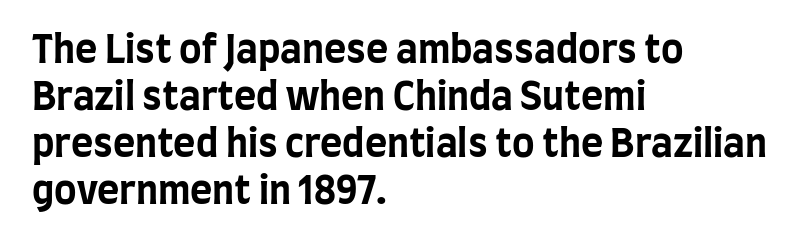
The image shows 38 px bold, condensed sans-serif type, upright; set left-aligned, line spacing 1.24x, normal letter spacing, not underlined; low stroke contrast and a large x-height.
